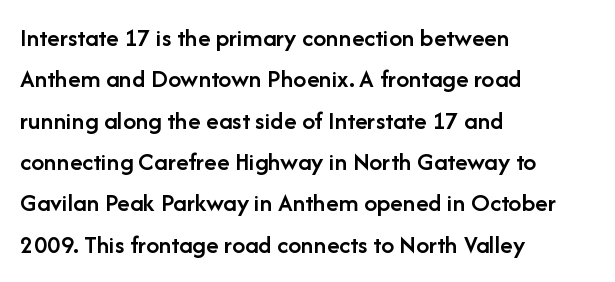
The image shows 26 px text type, upright; set left-aligned, normal line spacing (1.59x), normal letter spacing, not underlined.
